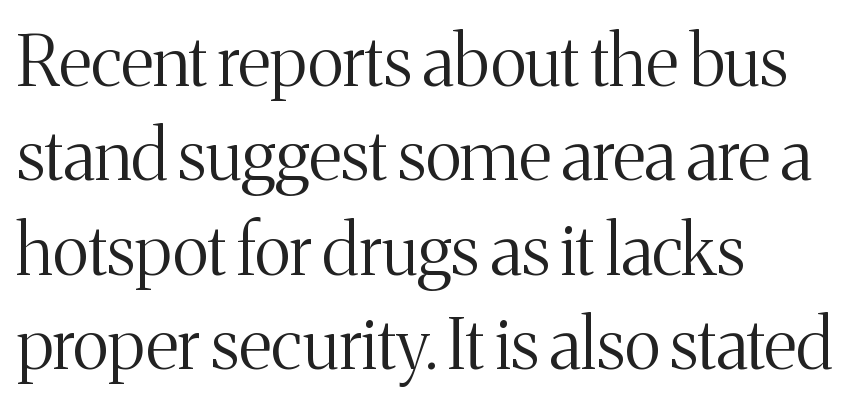
Q: Is the text bold? A: No.
Q: Is the text italic (slanted)? A: No, it is upright.
Q: Is the typeface a serif or a sans-serif typeface? A: Serif.
Q: Is the text underlined? A: No.
Q: How is the paragraph aligned? A: Left-aligned.
Q: Is the spacing between letters normal or unusually wide? A: Normal.
Q: Is the spacing between lines tight, normal or loose? A: Normal.
Q: Width (condensed, normal, or wide)? A: Normal.
Q: Stroke contrast? A: Medium.
Q: x-height? A: Medium.
Q: Monospaced? A: No.
